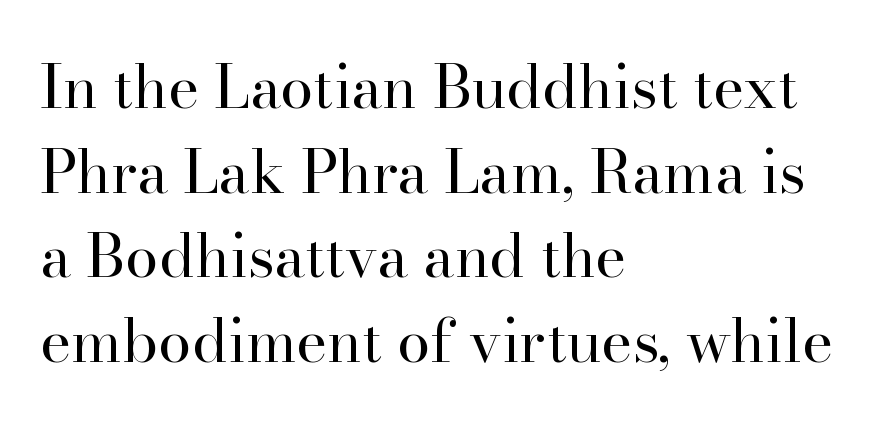
The image shows 60 px regular-weight serif type, upright; set left-aligned, normal line spacing (1.41x), normal letter spacing, not underlined; high stroke contrast and a small x-height.
